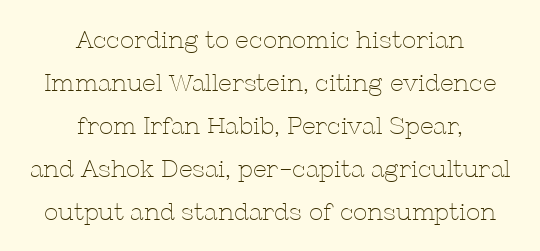
{"italic": "no", "bold": "no", "underline": "no", "align": "center", "line_spacing_ratio": 1.79, "letter_spacing": "normal", "letter_spacing_em": 0.0, "glyph_px": 24}
